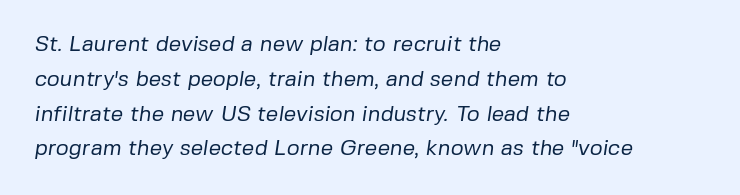
The strokes carry an ordinary text weight at most. Between one letter and the next there's only the usual sliver of space. Bare-footed words on every line. Every row of glyphs begins at an identical x-position on the left. Notice how descenders clear the ascenders below comfortably — that's standard leading.
